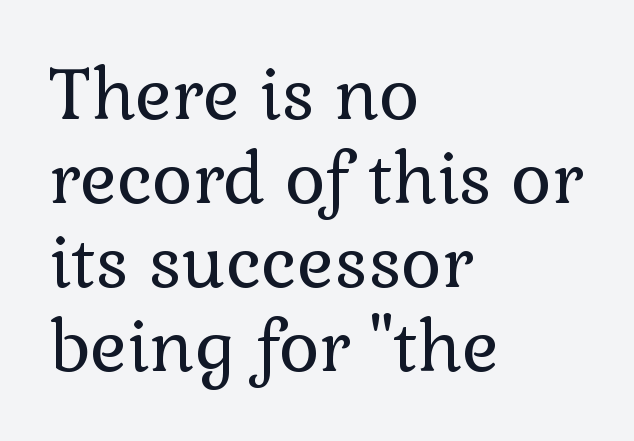
{"serif": "yes", "italic": "no", "bold": "no", "weight": "regular", "width": "normal", "stroke_contrast": "low", "x_height": "medium", "monospaced": "no", "underline": "no", "align": "left", "line_spacing_ratio": 1.2, "letter_spacing": "normal", "letter_spacing_em": 0.0, "glyph_px": 70}
